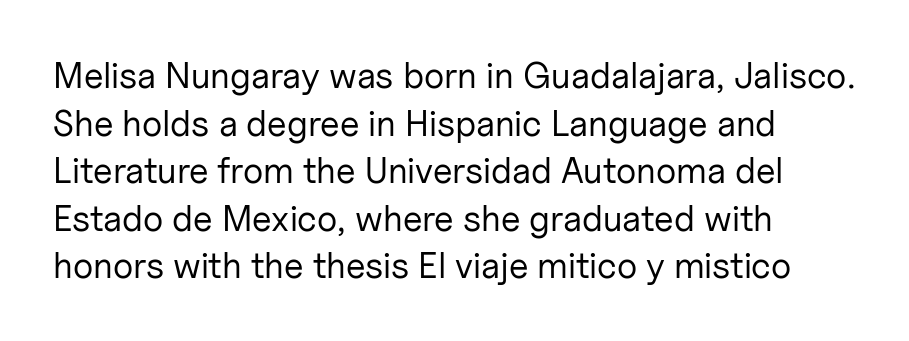
{"serif": "no", "italic": "no", "bold": "no", "weight": "regular", "width": "normal", "stroke_contrast": "low", "x_height": "medium", "monospaced": "no", "underline": "no", "align": "left", "line_spacing": "normal", "line_spacing_ratio": 1.32, "letter_spacing": "normal", "letter_spacing_em": 0.0, "glyph_px": 36}
